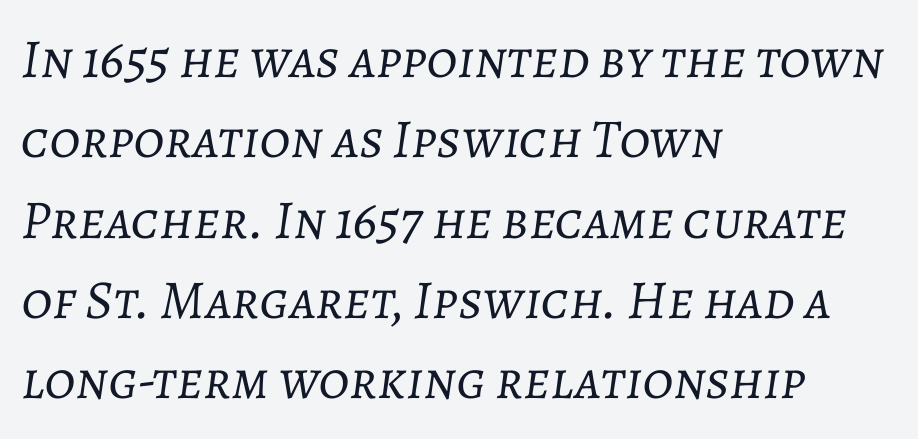
Q: Is the text bold? A: No.
Q: Is the text italic (slanted)? A: Yes, it leans right by about 7 degrees.
Q: Is the text underlined? A: No.
Q: How is the paragraph aligned? A: Left-aligned.
Q: Is the spacing between letters normal or unusually wide? A: Normal.
Q: Is the spacing between lines tight, normal or loose? A: Normal.
Q: Width (condensed, normal, or wide)? A: Normal.
Q: Stroke contrast? A: Low.
Q: x-height? A: Medium.
Q: Monospaced? A: No.
